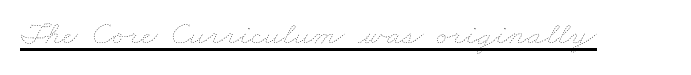
The image shows 34 px thin, wide type; set normal letter spacing, underlined; low stroke contrast and a small x-height.
